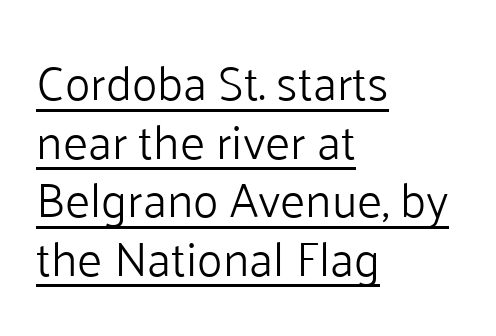
Q: Is the text bold? A: No.
Q: Is the text italic (slanted)? A: No, it is upright.
Q: Is the typeface a serif or a sans-serif typeface? A: Sans-serif.
Q: Is the text underlined? A: Yes.
Q: How is the paragraph aligned? A: Left-aligned.
Q: Is the spacing between letters normal or unusually wide? A: Normal.
Q: Width (condensed, normal, or wide)? A: Normal.
Q: Stroke contrast? A: Low.
Q: x-height? A: Medium.
Q: Monospaced? A: No.
